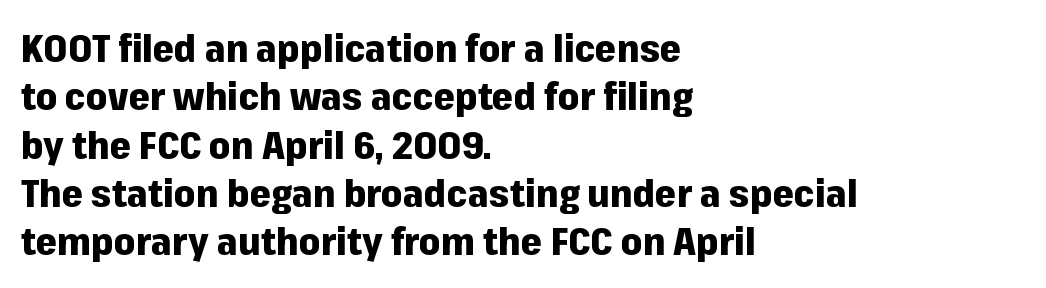
Q: Is the text bold? A: Yes.
Q: Is the text italic (slanted)? A: No, it is upright.
Q: Is the typeface a serif or a sans-serif typeface? A: Sans-serif.
Q: Is the text underlined? A: No.
Q: How is the paragraph aligned? A: Left-aligned.
Q: Is the spacing between letters normal or unusually wide? A: Normal.
Q: Is the spacing between lines tight, normal or loose? A: Normal.
Q: Width (condensed, normal, or wide)? A: Normal.
Q: Stroke contrast? A: Low.
Q: x-height? A: Medium.
Q: Monospaced? A: No.
